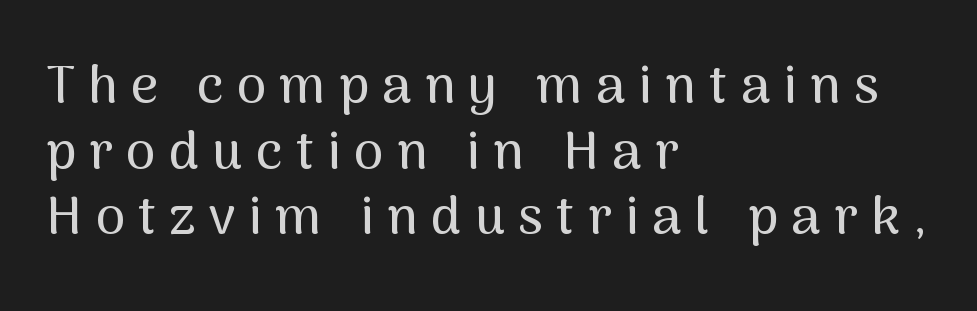
{"serif": "no", "italic": "no", "width": "normal", "stroke_contrast": "medium", "x_height": "medium", "monospaced": "no", "underline": "no", "align": "left", "line_spacing_ratio": 1.24, "letter_spacing": "wide", "letter_spacing_em": 0.25, "glyph_px": 53}
